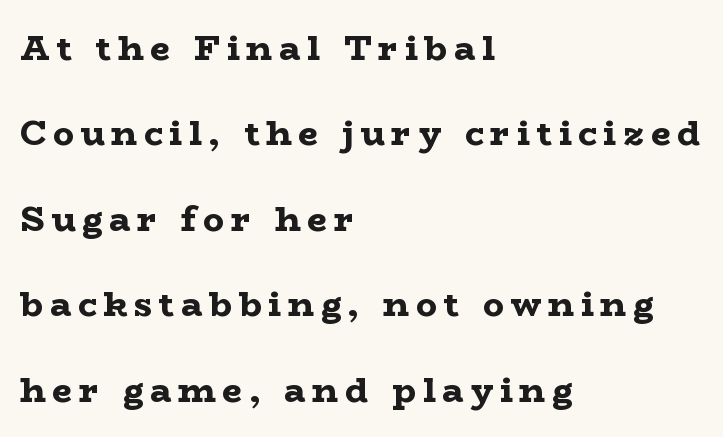
The image shows 35 px bold, wide serif type, upright; set left-aligned, loose line spacing (2.44x), not underlined; low stroke contrast and a medium x-height.
